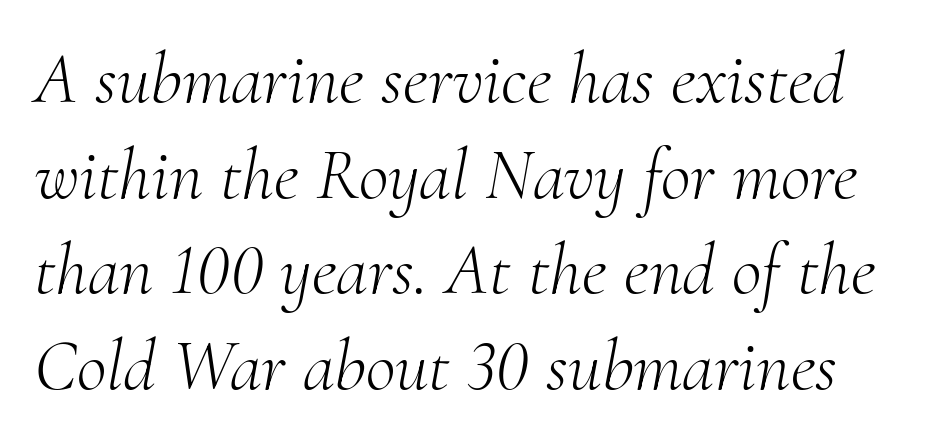
{"serif": "yes", "italic": "yes", "lean": "right", "slant_degrees": 10, "bold": "no", "weight": "light", "width": "normal", "stroke_contrast": "medium", "x_height": "small", "monospaced": "no", "underline": "no", "line_spacing": "normal", "line_spacing_ratio": 1.31, "letter_spacing": "normal", "letter_spacing_em": 0.0, "glyph_px": 73}
